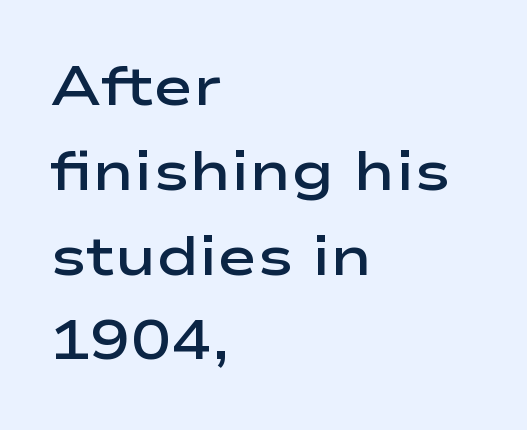
{"serif": "no", "italic": "no", "bold": "semi", "weight": "semibold", "width": "wide", "stroke_contrast": "low", "x_height": "medium", "monospaced": "no", "underline": "no", "align": "left", "line_spacing": "normal", "line_spacing_ratio": 1.57, "letter_spacing": "normal", "letter_spacing_em": 0.0, "glyph_px": 54}
